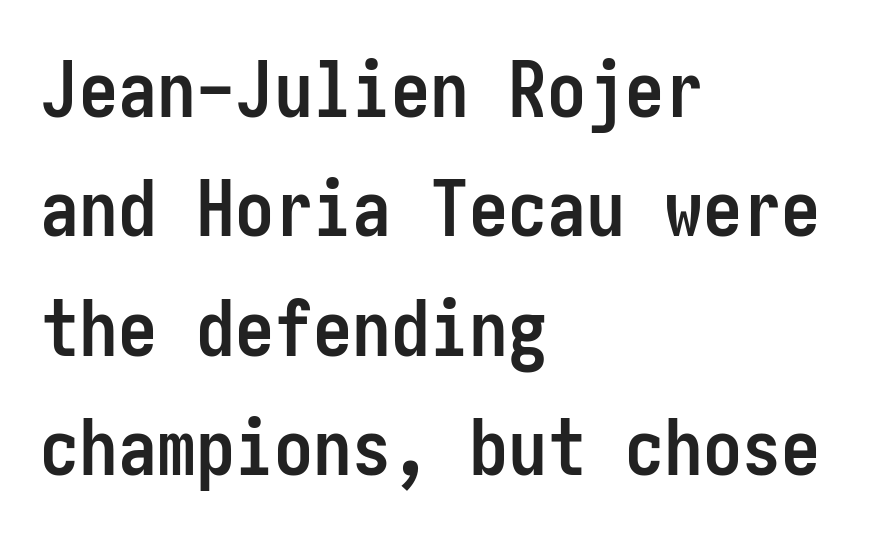
Q: Is the text bold? A: Yes.
Q: Is the text italic (slanted)? A: No, it is upright.
Q: Is the typeface a serif or a sans-serif typeface? A: Sans-serif.
Q: Is the text underlined? A: No.
Q: How is the paragraph aligned? A: Left-aligned.
Q: Is the spacing between letters normal or unusually wide? A: Normal.
Q: Is the spacing between lines tight, normal or loose? A: Normal.
Q: Width (condensed, normal, or wide)? A: Condensed.
Q: Stroke contrast? A: Low.
Q: x-height? A: Medium.
